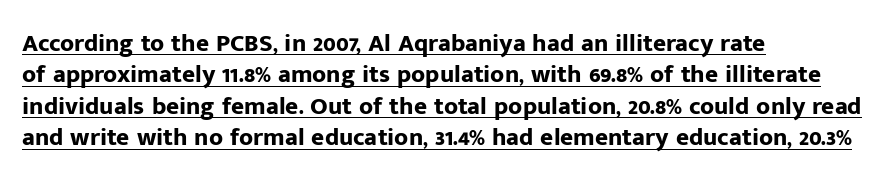
The image shows 25 px bold type, upright; set left-aligned, normal line spacing (1.26x), normal letter spacing, underlined.
